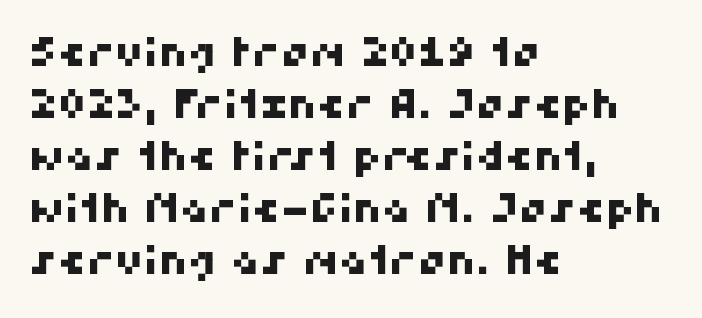
Tracking value appears to be zero — textbook default spacing. Quick note: underline off. Note the varied advance widths — an 'i' is clearly narrower than an 'm'. A normal amount of white space separates one row of letters from the next. A typesetter would label this face a sans. Caption: multi-line text, flush left, ragged right.
